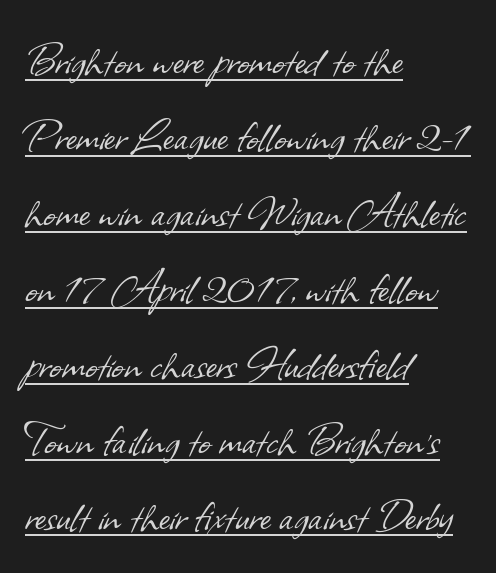
Nothing sits at the stroke ends, so this counts as sans-serif. Horizontal alignment here is leftward, the default for most running prose. Is the stroke heavy? The answer is a plain regular-or-lighter. Students, note that the glyphs here touch the page at normal intervals.
